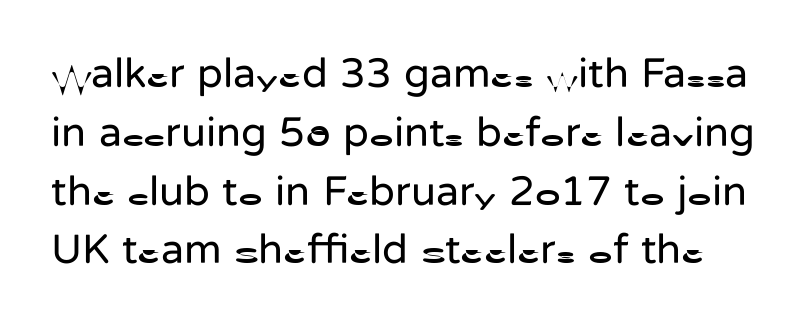
The image shows 42 px regular-weight sans-serif type, upright; set normal line spacing (1.4x), normal letter spacing, not underlined; low stroke contrast and a medium x-height.
